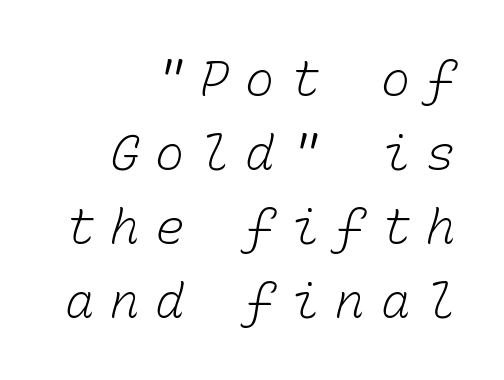
{"bold": "no", "weight": "light", "width": "normal", "stroke_contrast": "low", "x_height": "medium", "monospaced": "yes", "underline": "no", "align": "right", "line_spacing": "normal", "line_spacing_ratio": 1.51, "letter_spacing": "wide", "letter_spacing_em": 0.32, "glyph_px": 49}
